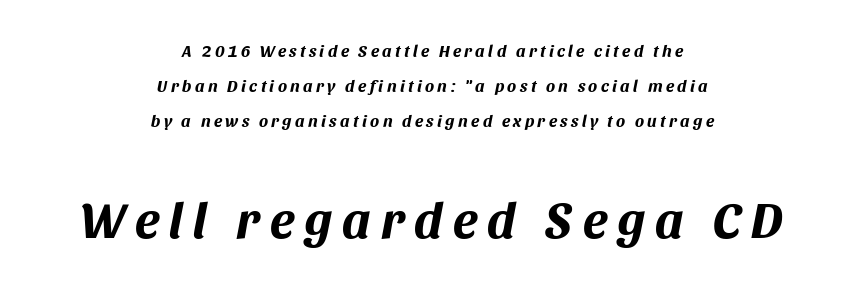
If you folded the block vertically in half, each line would mirror itself in length. Summary of vertical rhythm: relaxed, with wide interline spacing. Character size in the trailing block exceeds that of the leading block. Designer's note — italics engaged. The passage shown is typed in a proportional face where columns would drift. The baseline area is clear.
